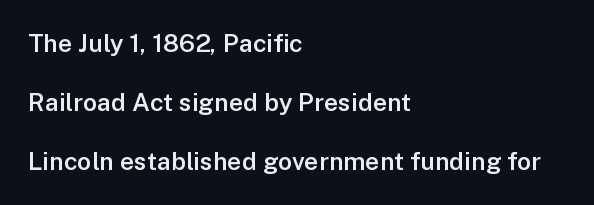
Q: Is the text bold? A: Semi-bold.
Q: Is the text italic (slanted)? A: No, it is upright.
Q: Is the text underlined? A: No.
Q: How is the paragraph aligned? A: Left-aligned.
Q: Is the spacing between letters normal or unusually wide? A: Normal.
Q: Is the spacing between lines tight, normal or loose? A: Loose.
